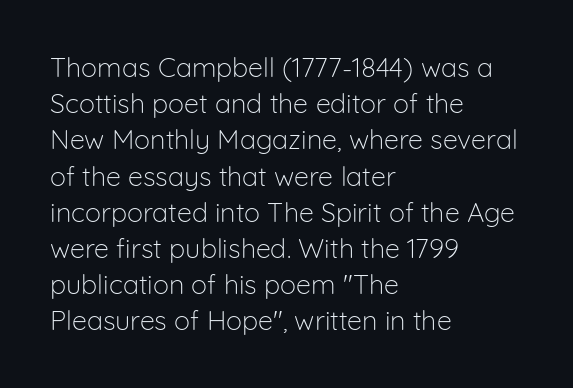
The image shows 27 px text type, upright; set left-aligned, normal line spacing (1.34x), normal letter spacing, not underlined.
